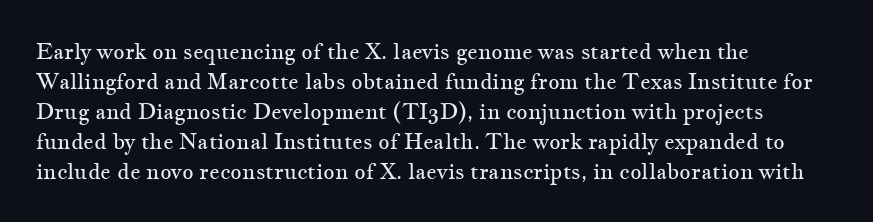
{"italic": "no", "bold": "no", "underline": "no", "align": "left", "line_spacing": "normal", "line_spacing_ratio": 1.36, "letter_spacing": "normal", "letter_spacing_em": 0.0, "glyph_px": 22}
